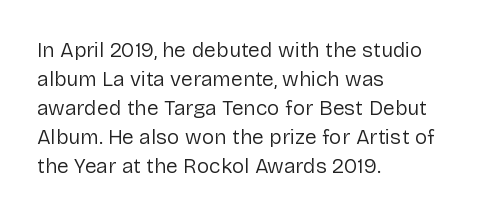
{"italic": "no", "bold": "no", "underline": "no", "align": "left", "line_spacing": "normal", "line_spacing_ratio": 1.38, "letter_spacing": "normal", "letter_spacing_em": 0.0, "glyph_px": 21}
